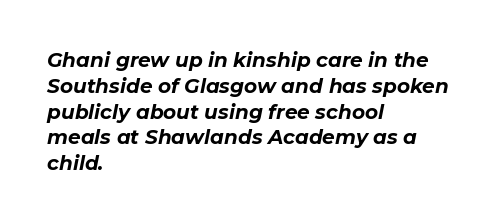
Q: Is the text bold? A: Yes.
Q: Is the text italic (slanted)? A: Yes, it leans right by about 11 degrees.
Q: Is the text underlined? A: No.
Q: How is the paragraph aligned? A: Left-aligned.
Q: Is the spacing between letters normal or unusually wide? A: Normal.
Q: Is the spacing between lines tight, normal or loose? A: Normal.
